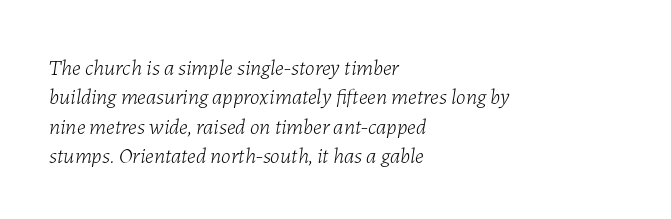
{"italic": "yes", "lean": "right", "slant_degrees": 7, "bold": "no", "underline": "no", "align": "left", "line_spacing": "normal", "line_spacing_ratio": 1.33, "letter_spacing": "normal", "letter_spacing_em": 0.0, "glyph_px": 22}
